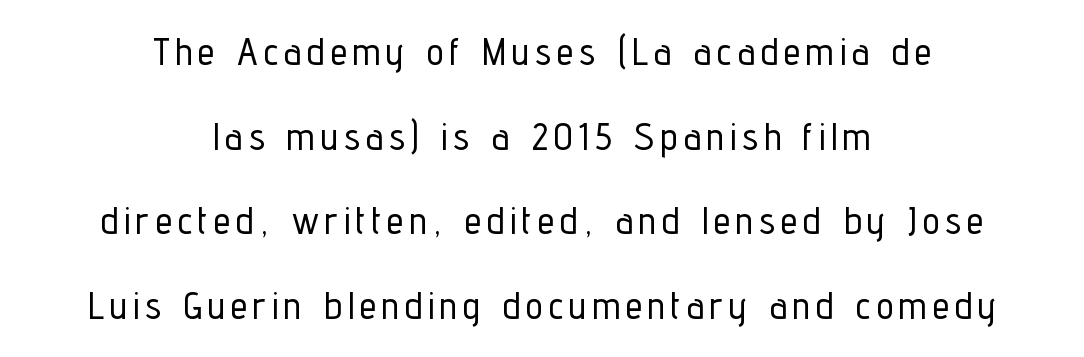
Q: Is the text italic (slanted)? A: No, it is upright.
Q: Is the typeface a serif or a sans-serif typeface? A: Sans-serif.
Q: Is the text underlined? A: No.
Q: How is the paragraph aligned? A: Centered.
Q: Is the spacing between lines tight, normal or loose? A: Loose.
Q: Width (condensed, normal, or wide)? A: Condensed.
Q: Stroke contrast? A: Low.
Q: x-height? A: Medium.
Q: Monospaced? A: No.
